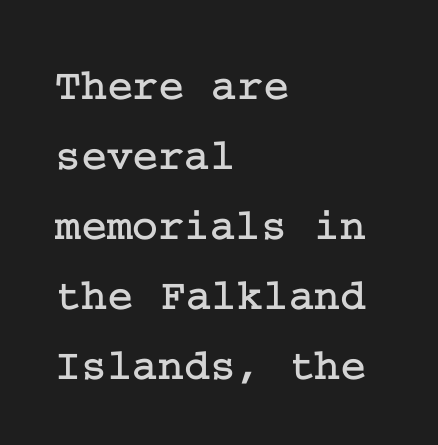
These lines are set flush left with a ragged right edge. Each word holds together tightly as a unit, with standard inter-letter gaps. The leading is moderate, giving the passage an even texture. Ascenders rise straight up at ninety degrees.
